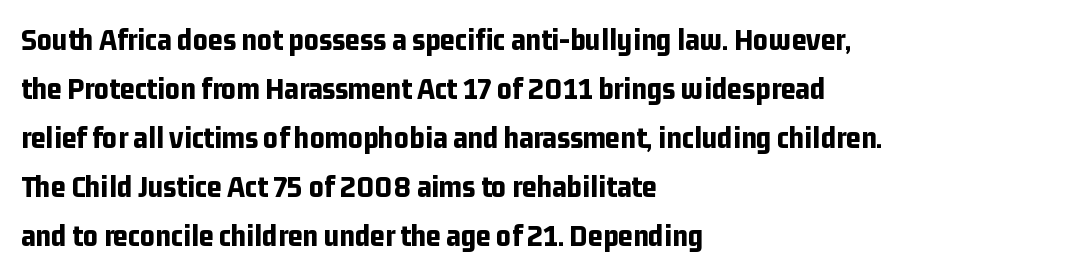
The rendering shows plain stroke endings on the letterforms — a sans-serif design. Each row of text sits above clean, open space. You'd pick this weight for a headline — it's a proper bold. Posture: vertical. Typeset ragged right — the left edge is the straight one. The passage shown is typed in a proportional face where columns would drift.
